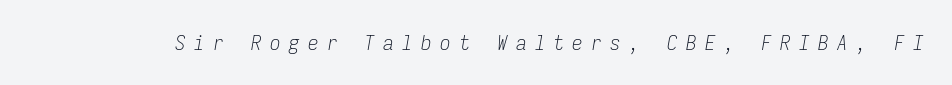
Q: Is the text bold? A: No.
Q: Is the text italic (slanted)? A: Yes, it leans right by about 9 degrees.
Q: Is the text underlined? A: No.
Q: Is the spacing between letters normal or unusually wide? A: Unusually wide.
